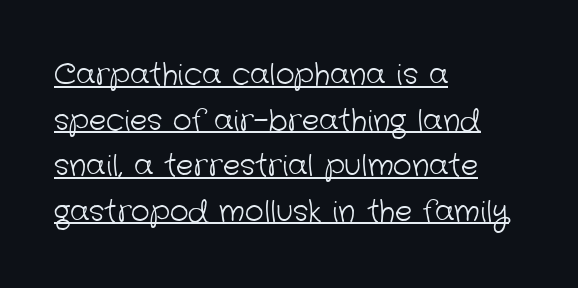
{"serif": "no", "bold": "no", "weight": "light", "width": "normal", "stroke_contrast": "low", "x_height": "medium", "monospaced": "no", "underline": "yes", "align": "left", "line_spacing": "normal", "line_spacing_ratio": 1.57, "letter_spacing": "normal", "letter_spacing_em": 0.0, "glyph_px": 29}
